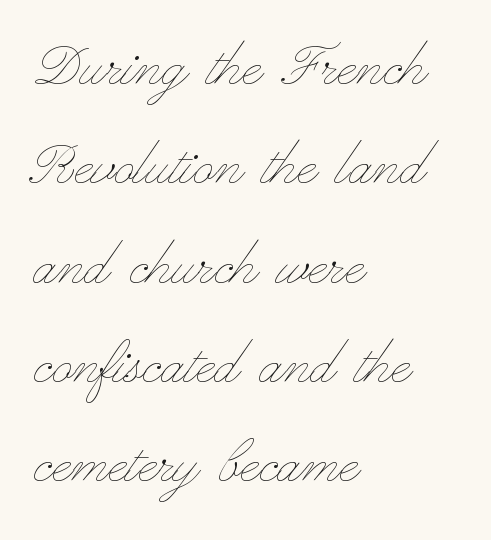
The image shows 69 px thin, wide type; set left-aligned, normal line spacing (1.44x), normal letter spacing, not underlined; low stroke contrast and a small x-height.
